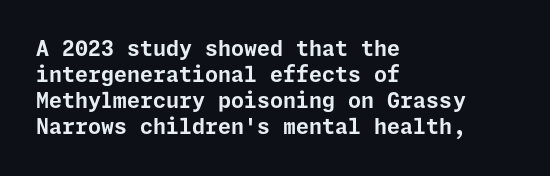
Q: Is the text bold? A: Yes.
Q: Is the text italic (slanted)? A: No, it is upright.
Q: Is the text underlined? A: No.
Q: How is the paragraph aligned? A: Left-aligned.
Q: Is the spacing between letters normal or unusually wide? A: Normal.
